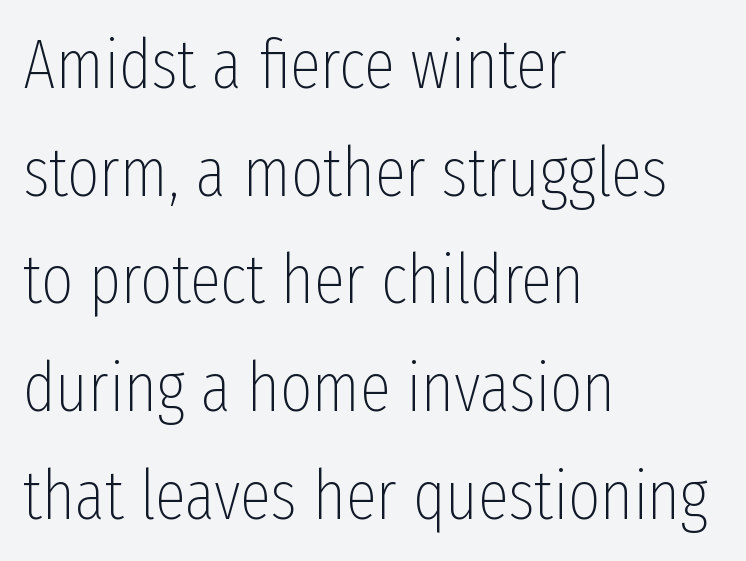
Q: Is the text bold? A: No.
Q: Is the text italic (slanted)? A: No, it is upright.
Q: Is the typeface a serif or a sans-serif typeface? A: Sans-serif.
Q: Is the text underlined? A: No.
Q: How is the paragraph aligned? A: Left-aligned.
Q: Is the spacing between letters normal or unusually wide? A: Normal.
Q: Is the spacing between lines tight, normal or loose? A: Normal.
Q: Width (condensed, normal, or wide)? A: Condensed.
Q: Stroke contrast? A: Low.
Q: x-height? A: Medium.
Q: Monospaced? A: No.
